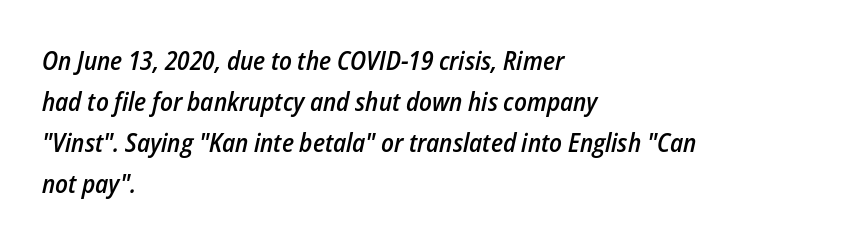
{"italic": "yes", "lean": "right", "slant_degrees": 12, "bold": "semi", "underline": "no", "align": "left", "line_spacing": "normal", "line_spacing_ratio": 1.58, "letter_spacing": "normal", "letter_spacing_em": 0.0, "glyph_px": 26}
